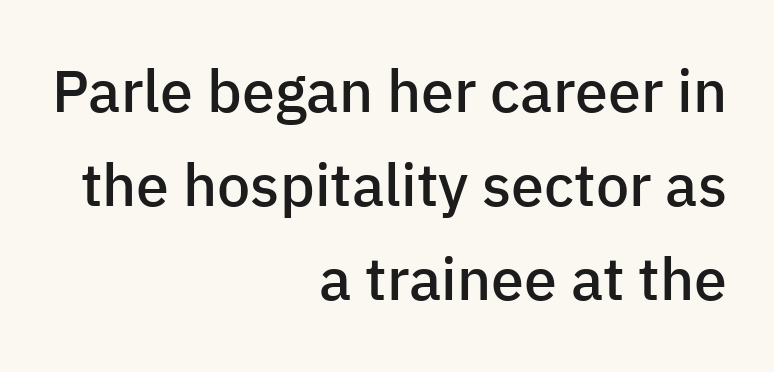
The image shows 59 px semibold sans-serif type, upright; set right-aligned, normal line spacing (1.59x), normal letter spacing, not underlined; low stroke contrast and a medium x-height.
